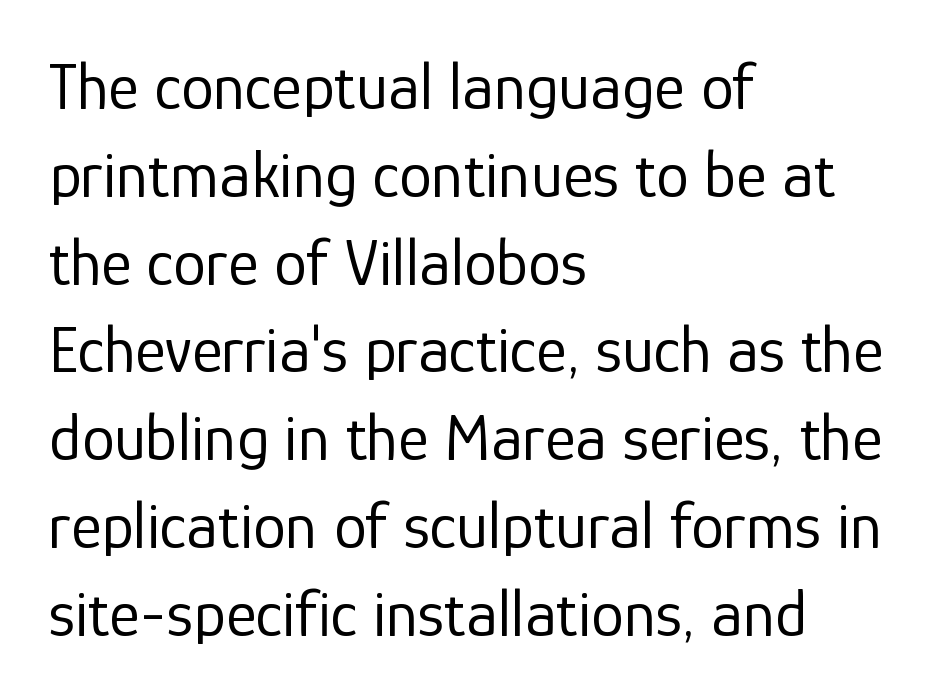
Q: Is the text bold? A: No.
Q: Is the text italic (slanted)? A: No, it is upright.
Q: Is the typeface a serif or a sans-serif typeface? A: Sans-serif.
Q: Is the text underlined? A: No.
Q: How is the paragraph aligned? A: Left-aligned.
Q: Is the spacing between letters normal or unusually wide? A: Normal.
Q: Is the spacing between lines tight, normal or loose? A: Normal.
Q: Width (condensed, normal, or wide)? A: Normal.
Q: Stroke contrast? A: Low.
Q: x-height? A: Medium.
Q: Monospaced? A: No.
